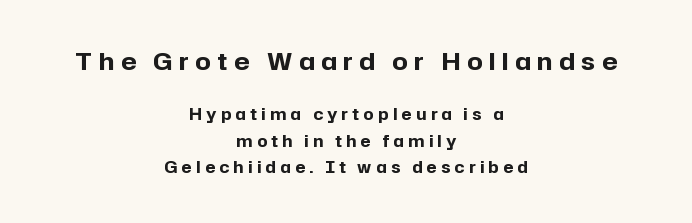
{"italic": "no", "bold": "yes", "underline": "no", "align": "center", "line_spacing": "normal", "line_spacing_ratio": 1.66, "letter_spacing": "wide", "letter_spacing_em": 0.28, "larger_block": "first", "size_ratio": 1.5, "glyph_px": 24}
